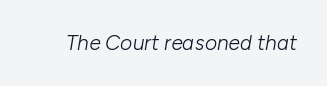
Q: Is the text bold? A: No.
Q: Is the text italic (slanted)? A: Yes, it leans right by about 10 degrees.
Q: Is the text underlined? A: No.
Q: Is the spacing between letters normal or unusually wide? A: Normal.
